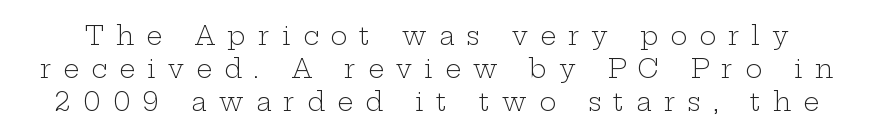
{"italic": "no", "bold": "no", "underline": "no", "line_spacing": "normal", "line_spacing_ratio": 1.32, "letter_spacing": "wide", "letter_spacing_em": 0.49, "glyph_px": 25}
